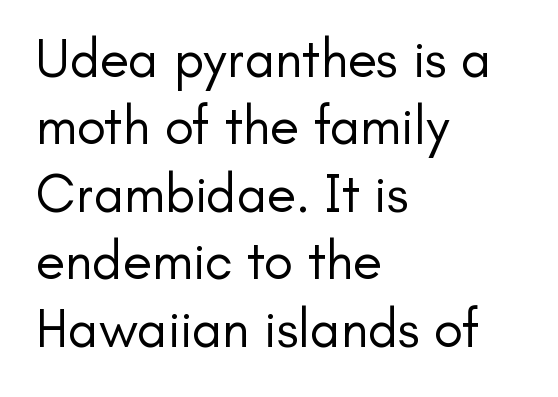
Note the varied advance widths — an 'i' is clearly narrower than an 'm'. Does the type have serifs? No, each stem ends abruptly. Baseline-to-baseline distance is the conventional proportion of letter height. Students, note that the glyphs here touch the page at normal intervals. The lettering stays uniformly vertical, giving the passage a roman look. A bare baseline throughout the passage.
